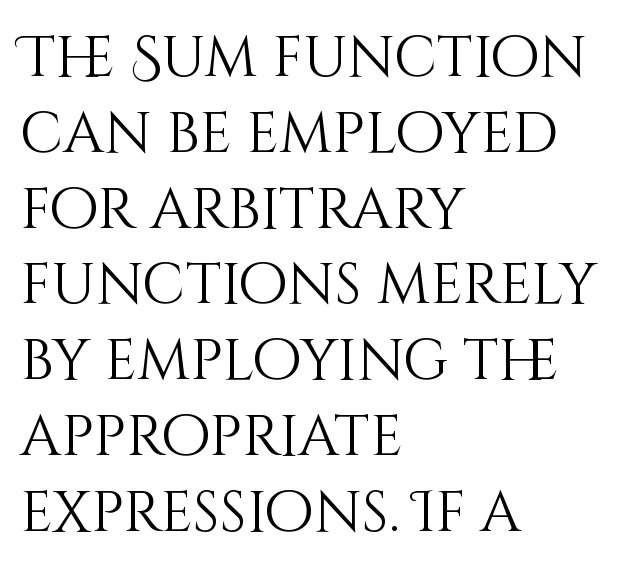
{"italic": "no", "bold": "no", "weight": "light", "width": "normal", "stroke_contrast": "medium", "x_height": "large", "monospaced": "no", "underline": "no", "align": "left", "line_spacing": "normal", "line_spacing_ratio": 1.33, "letter_spacing": "normal", "letter_spacing_em": 0.0, "glyph_px": 57}
